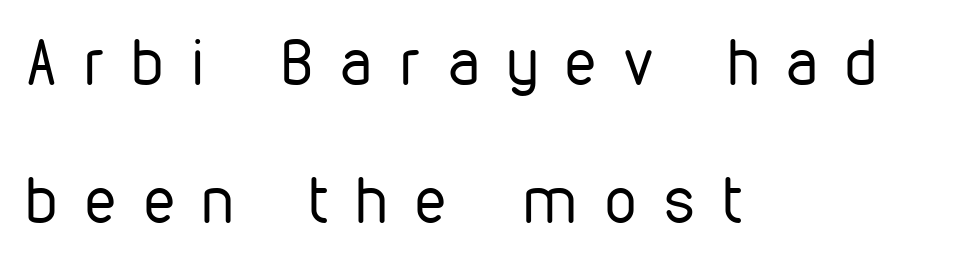
The font family rendered here belongs to the sans-serif group. Characters remain perfectly vertical along every line. Tracking value appears strongly positive — letters spread wide. Varying glyph widths throughout — classic text-font behaviour.
